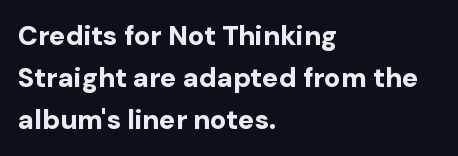
The image shows 27 px bold type, upright; set left-aligned, normal line spacing (1.55x), normal letter spacing, not underlined.
